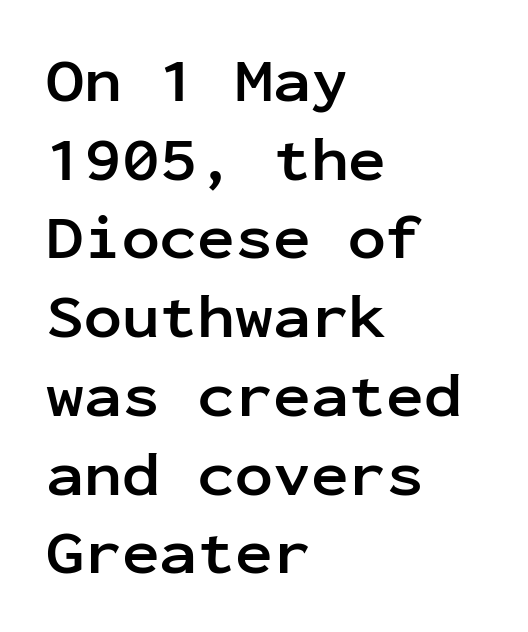
Q: Is the text bold? A: Yes.
Q: Is the text italic (slanted)? A: No, it is upright.
Q: Is the typeface a serif or a sans-serif typeface? A: Sans-serif.
Q: Is the text underlined? A: No.
Q: How is the paragraph aligned? A: Left-aligned.
Q: Is the spacing between letters normal or unusually wide? A: Normal.
Q: Is the spacing between lines tight, normal or loose? A: Normal.
Q: Width (condensed, normal, or wide)? A: Normal.
Q: Stroke contrast? A: Low.
Q: x-height? A: Medium.
Q: Monospaced? A: Yes.
